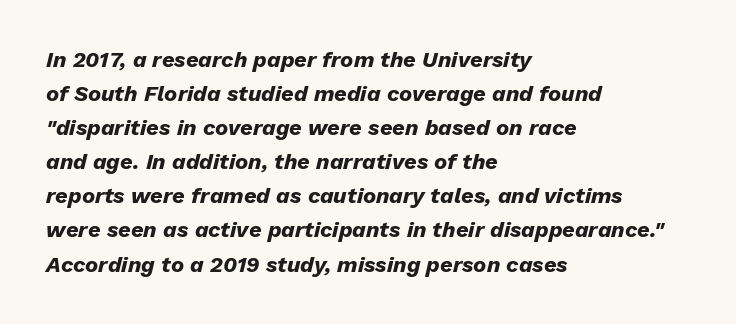
Q: Is the text bold? A: Yes.
Q: Is the text italic (slanted)? A: Yes, it leans right by about 13 degrees.
Q: Is the text underlined? A: No.
Q: How is the paragraph aligned? A: Left-aligned.
Q: Is the spacing between letters normal or unusually wide? A: Normal.
Q: Is the spacing between lines tight, normal or loose? A: Normal.
